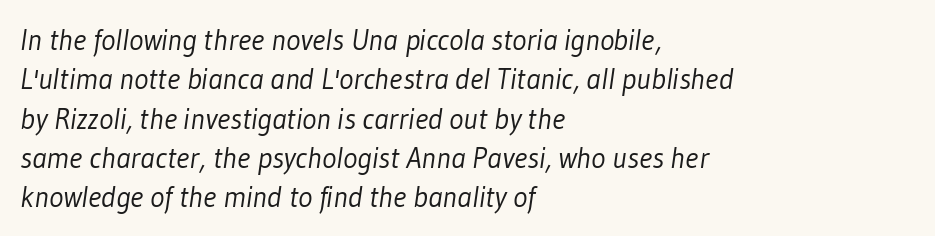
{"serif": "no", "bold": "no", "weight": "light", "width": "condensed", "stroke_contrast": "low", "x_height": "medium", "monospaced": "no", "underline": "no", "align": "left", "line_spacing": "normal", "line_spacing_ratio": 1.31, "letter_spacing": "normal", "letter_spacing_em": 0.0, "glyph_px": 30}
